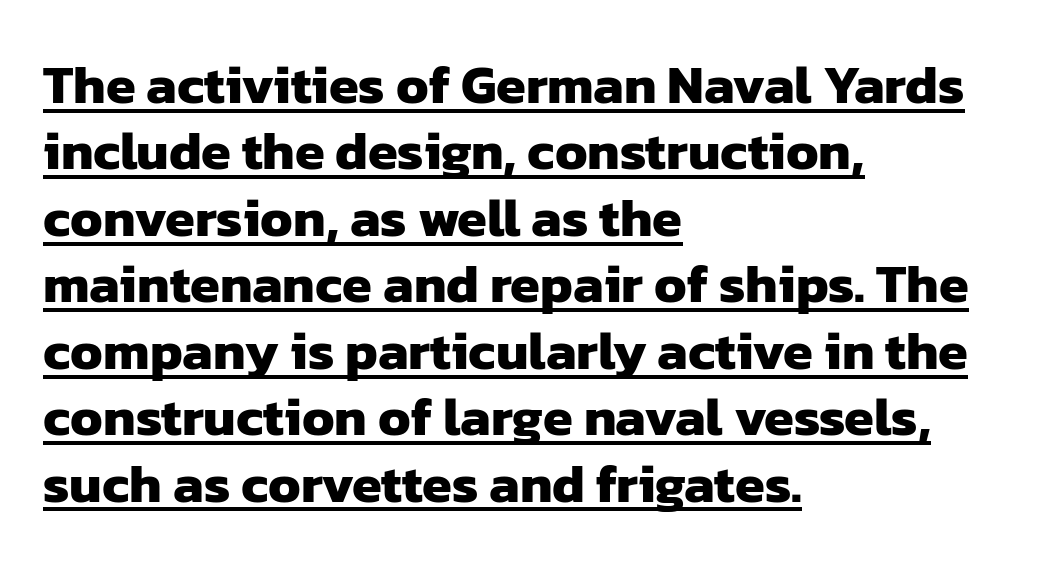
Q: Is the text bold? A: Yes.
Q: Is the typeface a serif or a sans-serif typeface? A: Sans-serif.
Q: Is the text underlined? A: Yes.
Q: How is the paragraph aligned? A: Left-aligned.
Q: Is the spacing between letters normal or unusually wide? A: Normal.
Q: Width (condensed, normal, or wide)? A: Normal.
Q: Stroke contrast? A: Low.
Q: x-height? A: Medium.
Q: Monospaced? A: No.
